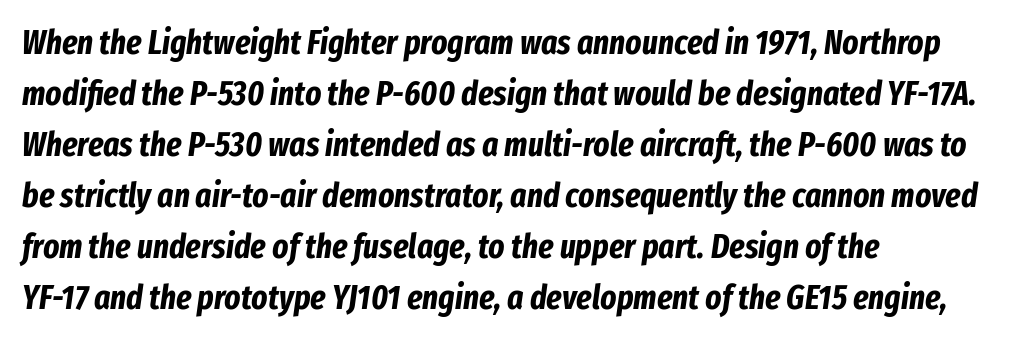
Q: Is the text bold? A: Yes.
Q: Is the text italic (slanted)? A: Yes, it leans right by about 8 degrees.
Q: Is the text underlined? A: No.
Q: How is the paragraph aligned? A: Left-aligned.
Q: Is the spacing between letters normal or unusually wide? A: Normal.
Q: Is the spacing between lines tight, normal or loose? A: Normal.
Q: Width (condensed, normal, or wide)? A: Condensed.
Q: Stroke contrast? A: Low.
Q: x-height? A: Medium.
Q: Monospaced? A: No.
